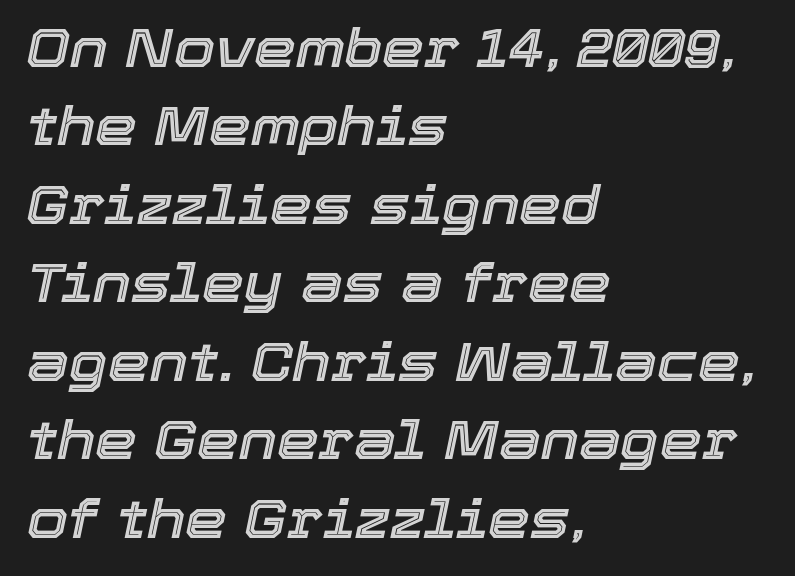
Each letter keeps its own natural width here, so spacing adapts to shape. Line spacing here is normal. Words float on clear page, feet unadorned. Glyph-to-glyph distance matches everyday printed text. Visually the block forms a straight wall on the left and a jagged coastline on the right.
